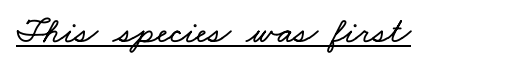
Q: Is the text underlined? A: Yes.
Q: Is the spacing between letters normal or unusually wide? A: Normal.
Q: Width (condensed, normal, or wide)? A: Wide.
Q: Stroke contrast? A: Low.
Q: x-height? A: Small.
Q: Monospaced? A: No.
